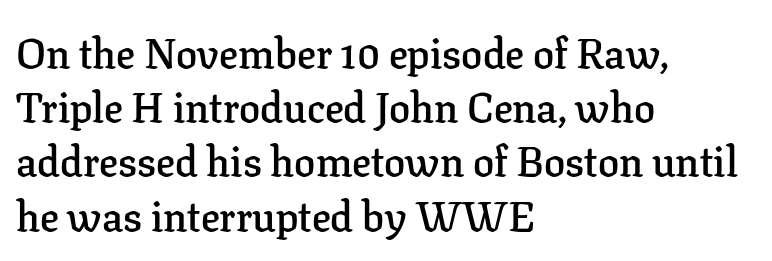
Any mark beneath the type? The region is blank. Designer's note — italics off, roman on. A typesetter would call this zero additional tracking. Serif or sans? Serif — the stroke terminals have little feet.
